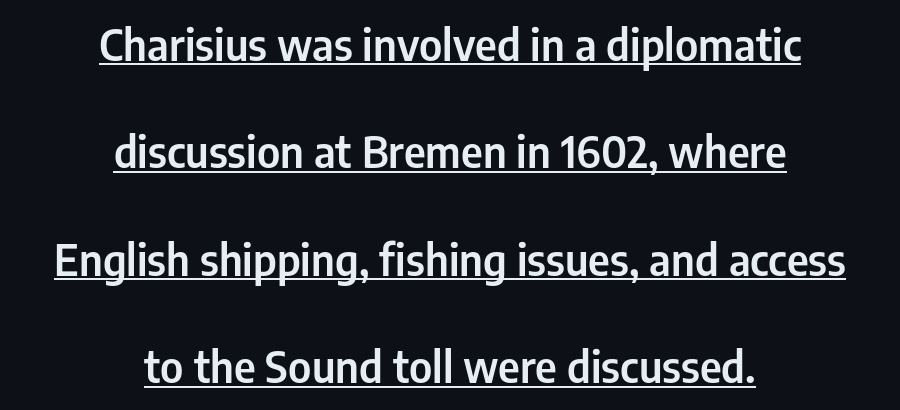
{"serif": "no", "italic": "no", "width": "condensed", "stroke_contrast": "low", "x_height": "medium", "monospaced": "no", "underline": "yes", "align": "center", "line_spacing": "loose", "line_spacing_ratio": 2.5, "letter_spacing": "normal", "letter_spacing_em": 0.0, "glyph_px": 43}
